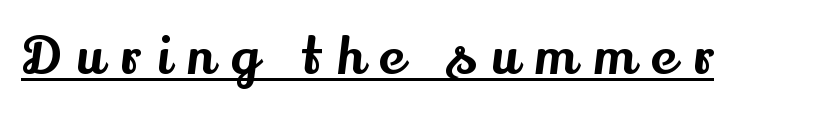
Q: Is the text italic (slanted)? A: Yes.
Q: Is the typeface a serif or a sans-serif typeface? A: Serif.
Q: Is the text underlined? A: Yes.
Q: Is the spacing between letters normal or unusually wide? A: Unusually wide.
Q: Width (condensed, normal, or wide)? A: Normal.
Q: Stroke contrast? A: Medium.
Q: x-height? A: Small.
Q: Monospaced? A: No.
